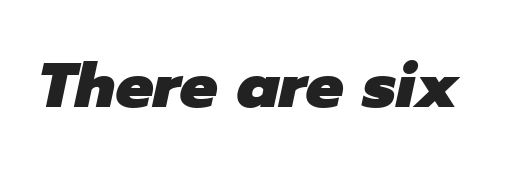
The image shows 63 px heavy type, italic (leaning right); set normal letter spacing, not underlined; low stroke contrast and a medium x-height.
